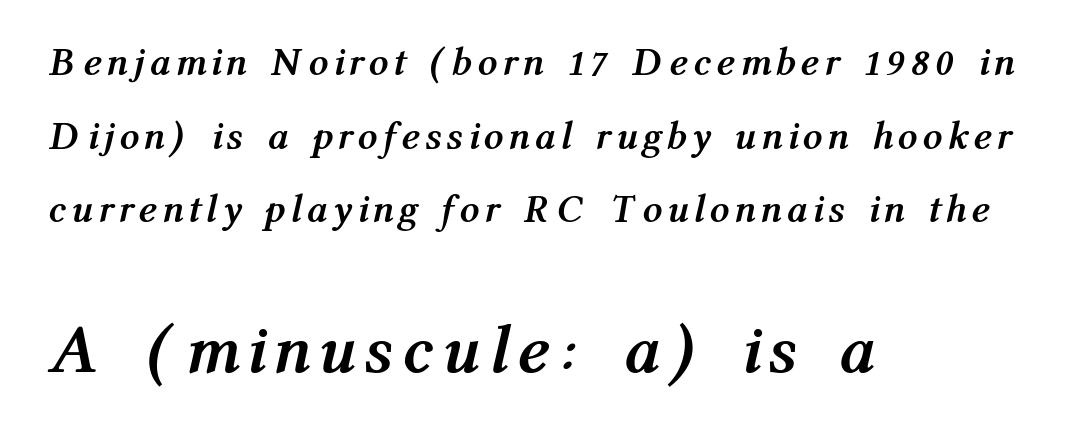
The image shows 68 px semibold, condensed type, italic (leaning right); set left-aligned, line spacing 1.89x, unusually wide letter spacing (+0.23 em), not underlined; the second (bottom) block is 1.74x larger; medium stroke contrast and a medium x-height.
